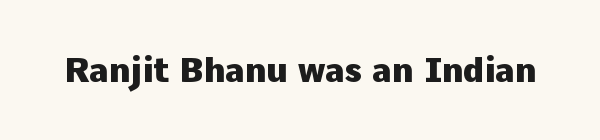
Q: Is the text bold? A: Yes.
Q: Is the text italic (slanted)? A: No, it is upright.
Q: Is the typeface a serif or a sans-serif typeface? A: Sans-serif.
Q: Is the text underlined? A: No.
Q: Is the spacing between letters normal or unusually wide? A: Normal.
Q: Width (condensed, normal, or wide)? A: Normal.
Q: Stroke contrast? A: Low.
Q: x-height? A: Medium.
Q: Monospaced? A: No.
